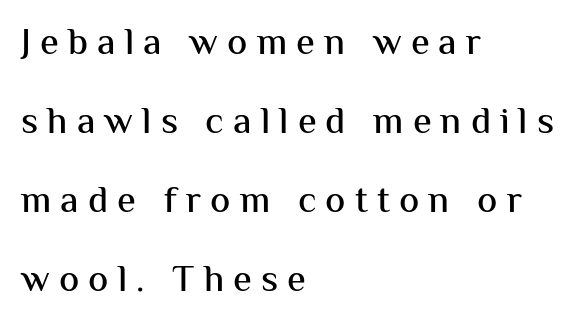
The image shows 38 px sans-serif type, upright; set left-aligned, loose line spacing (2.08x), unusually wide letter spacing (+0.24 em), not underlined; medium stroke contrast and a medium x-height.
